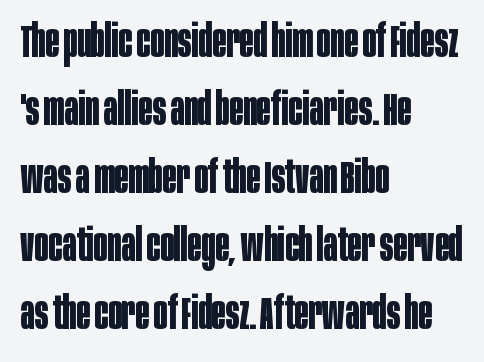
The image shows 46 px bold, condensed sans-serif type, upright; set left-aligned, normal line spacing (1.48x), normal letter spacing, not underlined; low stroke contrast and a large x-height.
